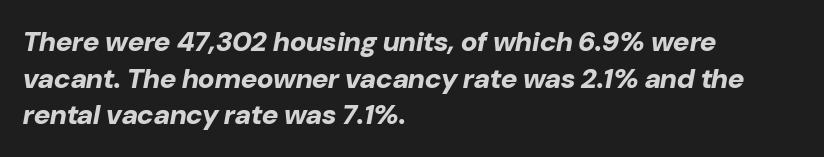
{"italic": "yes", "lean": "right", "slant_degrees": 10, "bold": "yes", "weight": "bold", "width": "normal", "stroke_contrast": "low", "x_height": "medium", "monospaced": "no", "underline": "no", "align": "left", "line_spacing": "normal", "line_spacing_ratio": 1.31, "letter_spacing": "normal", "letter_spacing_em": 0.0, "glyph_px": 28}
